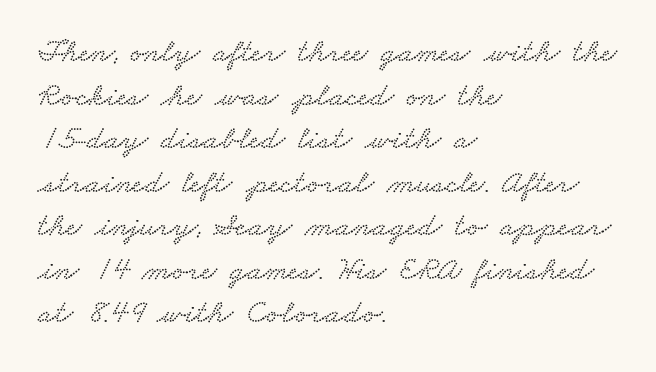
Line spacing here is normal. You could not count columns in this text — the font is proportionally spaced. The glyphs are unaccompanied by any horizontal stroke below them. No extra tracking has been applied to these lines. The characters display serif detailing at their extremities.
